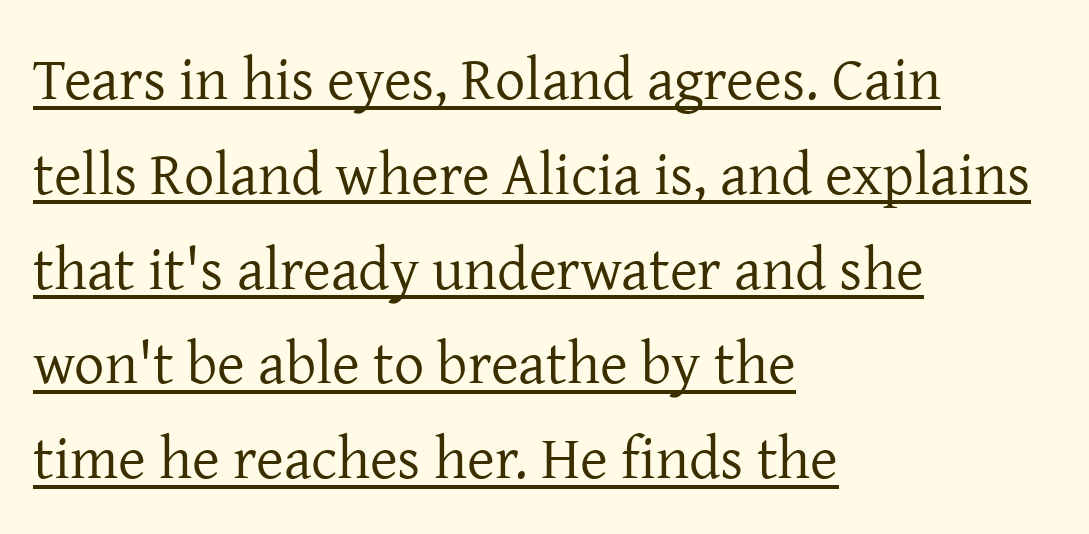
The image shows 60 px regular-weight serif type, upright; set left-aligned, normal line spacing (1.58x), normal letter spacing, underlined; low stroke contrast and a medium x-height.
